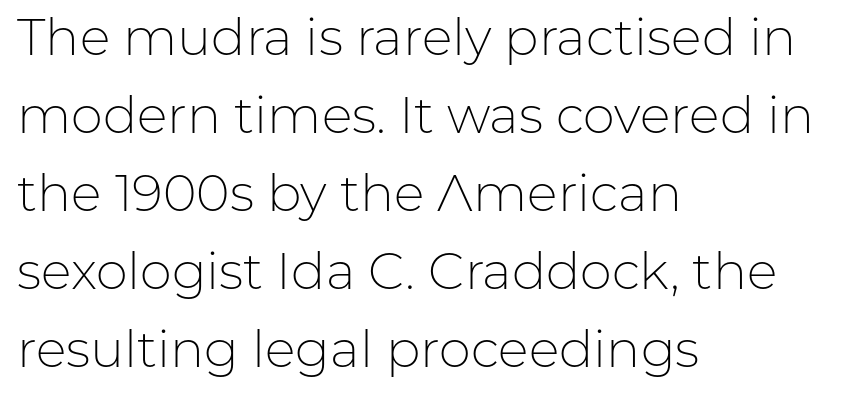
Q: Is the text bold? A: No.
Q: Is the text italic (slanted)? A: No, it is upright.
Q: Is the typeface a serif or a sans-serif typeface? A: Sans-serif.
Q: Is the text underlined? A: No.
Q: How is the paragraph aligned? A: Left-aligned.
Q: Is the spacing between letters normal or unusually wide? A: Normal.
Q: Is the spacing between lines tight, normal or loose? A: Normal.
Q: Width (condensed, normal, or wide)? A: Normal.
Q: Stroke contrast? A: Low.
Q: x-height? A: Medium.
Q: Monospaced? A: No.
